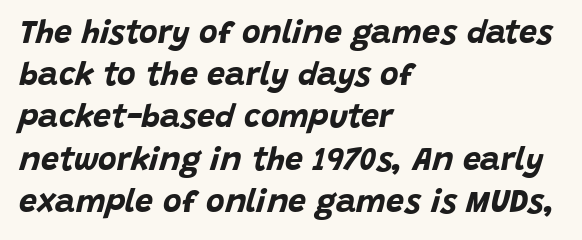
Q: Is the text bold? A: Yes.
Q: Is the text italic (slanted)? A: Yes, it leans right by about 15 degrees.
Q: Is the text underlined? A: No.
Q: How is the paragraph aligned? A: Left-aligned.
Q: Is the spacing between letters normal or unusually wide? A: Normal.
Q: Is the spacing between lines tight, normal or loose? A: Normal.
Q: Width (condensed, normal, or wide)? A: Normal.
Q: Stroke contrast? A: Low.
Q: x-height? A: Large.
Q: Monospaced? A: No.
